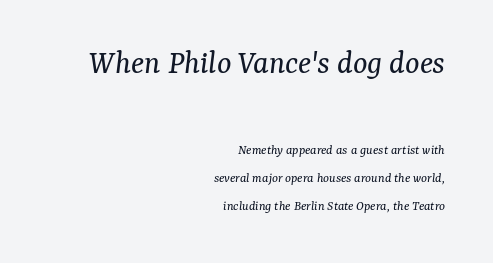
The image shows 34 px regular-weight serif type, italic (leaning right); set right-aligned, loose line spacing (2.0x), normal letter spacing, not underlined; the first (top) block is 2.43x larger; medium stroke contrast and a medium x-height.
